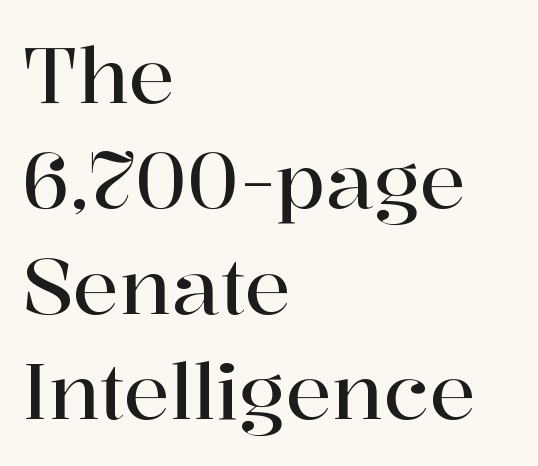
The image shows 77 px serif type, upright; set left-aligned, normal line spacing (1.37x), normal letter spacing, not underlined; high stroke contrast and a medium x-height.
